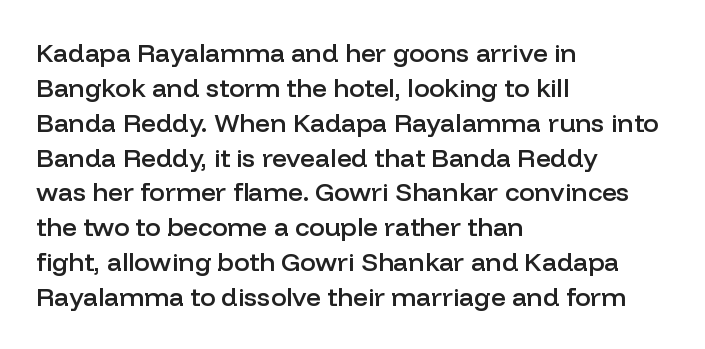
These words are printed semibold, heavier than regular yet not bold. If you measured baseline to baseline, you'd find a middling distance. Upright lettering throughout. Plain, unruled lines of type. Characters follow at the spacing the type designer built in. The lines in this sample share a left origin and differ only in where they stop.
